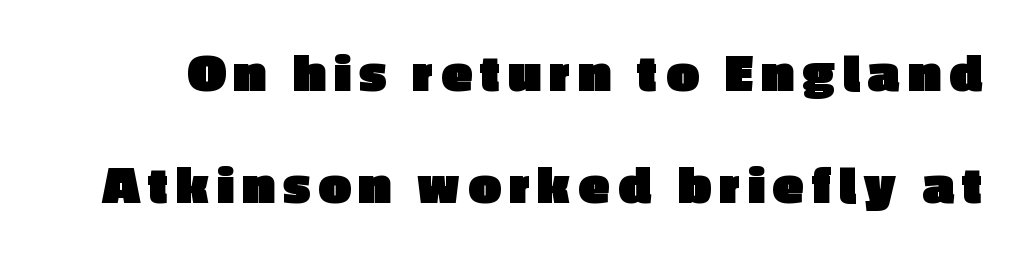
{"serif": "no", "italic": "no", "bold": "yes", "weight": "heavy", "width": "normal", "x_height": "medium", "monospaced": "no", "underline": "no", "line_spacing": "loose", "line_spacing_ratio": 1.96, "glyph_px": 57}
